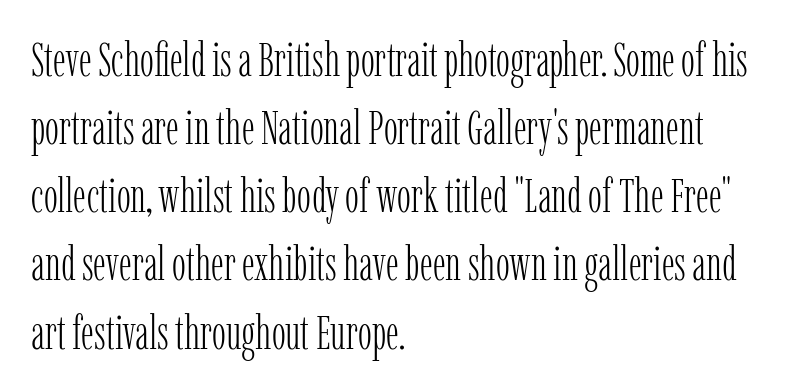
Q: Is the text bold? A: No.
Q: Is the text italic (slanted)? A: No, it is upright.
Q: Is the typeface a serif or a sans-serif typeface? A: Serif.
Q: Is the text underlined? A: No.
Q: How is the paragraph aligned? A: Left-aligned.
Q: Is the spacing between letters normal or unusually wide? A: Normal.
Q: Is the spacing between lines tight, normal or loose? A: Normal.
Q: Width (condensed, normal, or wide)? A: Condensed.
Q: Stroke contrast? A: Low.
Q: x-height? A: Medium.
Q: Monospaced? A: No.
